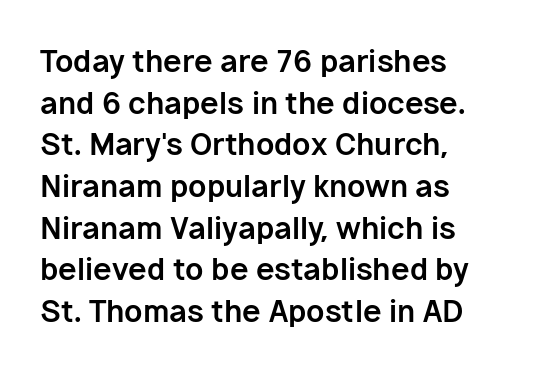
Just letters on the line, the space beneath them empty. Notice how descenders clear the ascenders below comfortably — that's standard leading. Nobody touched the tracking dial on this one. If you drew a line through each stem, it would be perfectly vertical. Serifs: no, the terminals of the letterforms are clean.
